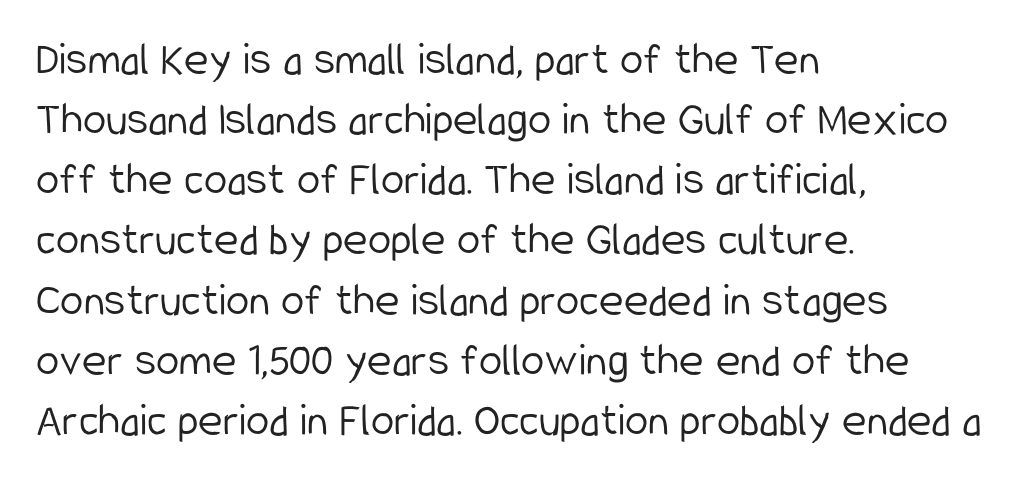
Q: Is the text bold? A: No.
Q: Is the text italic (slanted)? A: No, it is upright.
Q: Is the typeface a serif or a sans-serif typeface? A: Sans-serif.
Q: Is the text underlined? A: No.
Q: How is the paragraph aligned? A: Left-aligned.
Q: Is the spacing between letters normal or unusually wide? A: Normal.
Q: Is the spacing between lines tight, normal or loose? A: Normal.
Q: Width (condensed, normal, or wide)? A: Condensed.
Q: Stroke contrast? A: Low.
Q: x-height? A: Medium.
Q: Monospaced? A: No.
